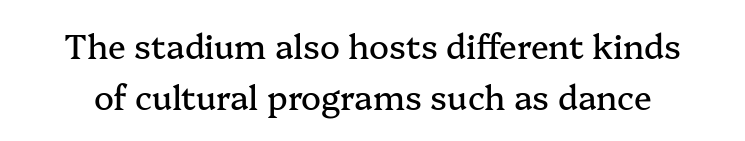
Varying glyph widths throughout — classic text-font behaviour. Anything drawn beneath the words? Only blank space. Caption: standard tracking, unaltered. The lettering holds an erect, upright posture throughout. Baseline-to-baseline distance is the conventional proportion of letter height. Old-style or modern, the face here clearly has serifs.
